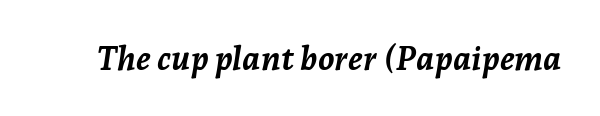
Descender tails drop into unmarked territory. The characters look thick and weighty, a clear bold. Rendered with sloped, italic letterforms. Glyph-to-glyph distance matches everyday printed text. The face used here is proportionally spaced, like ordinary book or web type.
